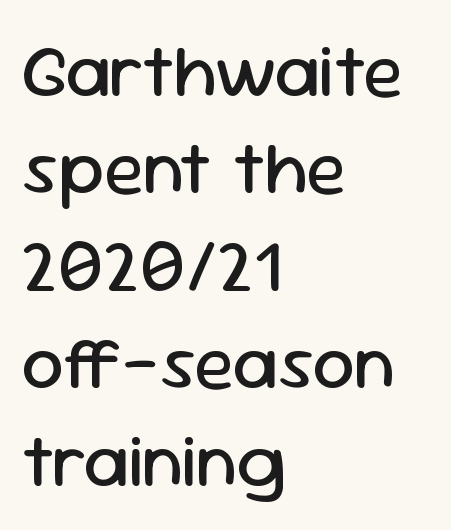
{"serif": "no", "italic": "no", "bold": "no", "weight": "regular", "width": "normal", "stroke_contrast": "low", "x_height": "medium", "monospaced": "no", "underline": "no", "align": "left", "line_spacing": "normal", "line_spacing_ratio": 1.3, "letter_spacing": "normal", "letter_spacing_em": 0.0, "glyph_px": 75}
